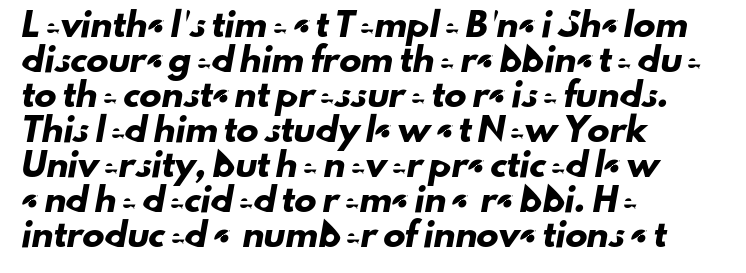
Layout note: lines flush left. Descenders are the only things crossing below the line. The vertical gap from one line to the next is medium. Caption: standard tracking, unaltered.
